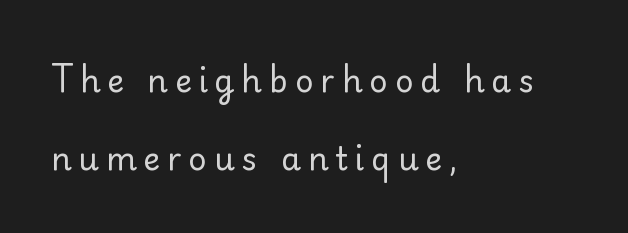
Successive baselines arrive slowly, with a big drop between each. Reading down the block, your eye returns to a fixed left position each line. Unlike a traditional serif, this face leaves its strokes unadorned. This is roman type, the default non-slanted kind. The space directly below the letters is spotless. Each letter keeps its own natural width here, so spacing adapts to shape.
